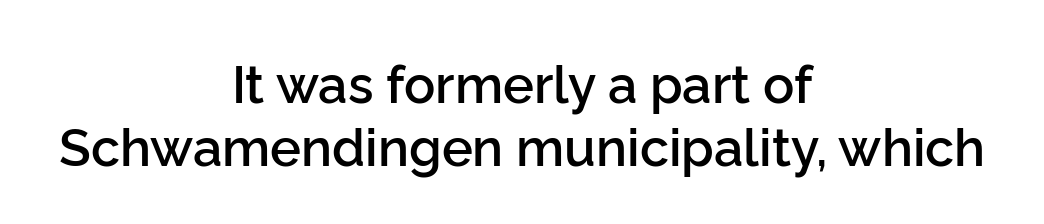
Q: Is the text bold? A: Semi-bold.
Q: Is the text italic (slanted)? A: No, it is upright.
Q: Is the typeface a serif or a sans-serif typeface? A: Sans-serif.
Q: Is the text underlined? A: No.
Q: How is the paragraph aligned? A: Centered.
Q: Is the spacing between letters normal or unusually wide? A: Normal.
Q: Width (condensed, normal, or wide)? A: Normal.
Q: Stroke contrast? A: Low.
Q: x-height? A: Medium.
Q: Monospaced? A: No.
